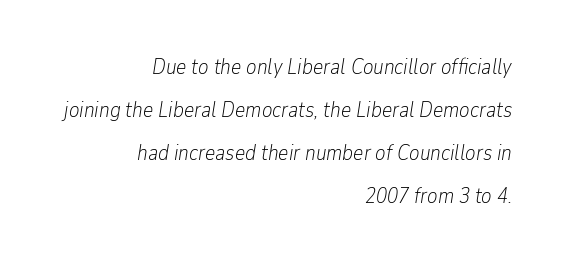
The image shows 22 px text type, italic (leaning right); set right-aligned, loose line spacing (1.96x), normal letter spacing, not underlined.
